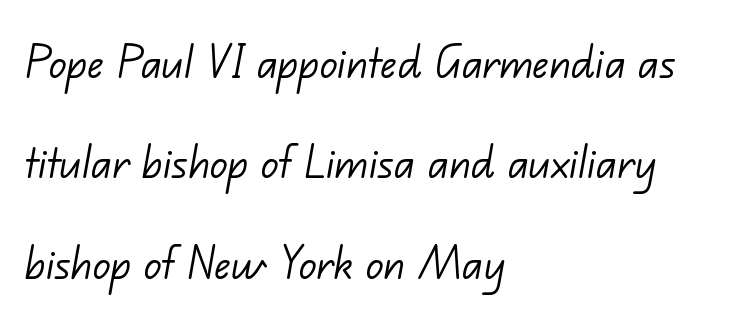
Q: Is the text bold? A: No.
Q: Is the typeface a serif or a sans-serif typeface? A: Sans-serif.
Q: Is the text underlined? A: No.
Q: How is the paragraph aligned? A: Left-aligned.
Q: Is the spacing between letters normal or unusually wide? A: Normal.
Q: Width (condensed, normal, or wide)? A: Normal.
Q: Stroke contrast? A: Low.
Q: x-height? A: Small.
Q: Monospaced? A: No.
